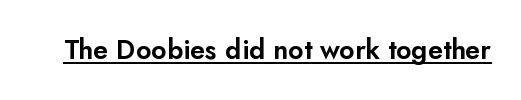
The image shows 27 px text type, upright; set normal letter spacing, underlined.
